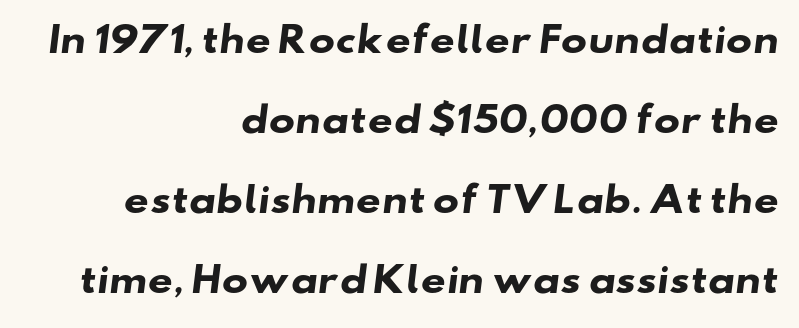
The image shows 35 px heavy, wide sans-serif type; set right-aligned, loose line spacing (2.29x), normal letter spacing, not underlined; low stroke contrast and a small x-height.
